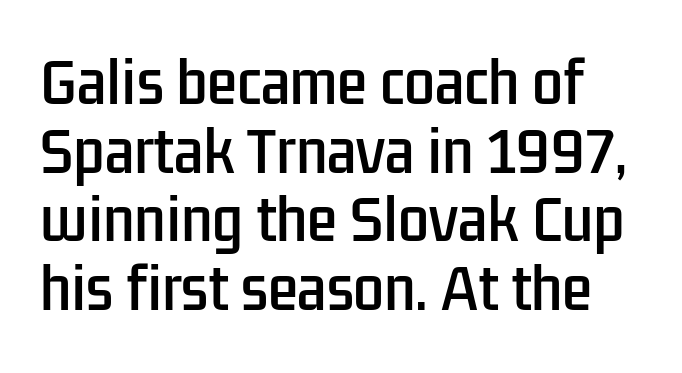
The image shows 55 px condensed sans-serif type, upright; set normal line spacing (1.25x), normal letter spacing, not underlined; low stroke contrast and a medium x-height.
